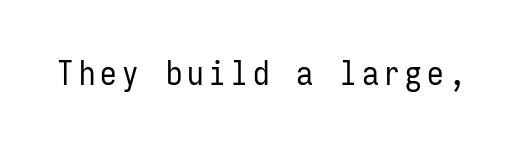
The image shows 33 px regular-weight, condensed sans-serif type, upright, monospaced; set not underlined; low stroke contrast and a medium x-height.
